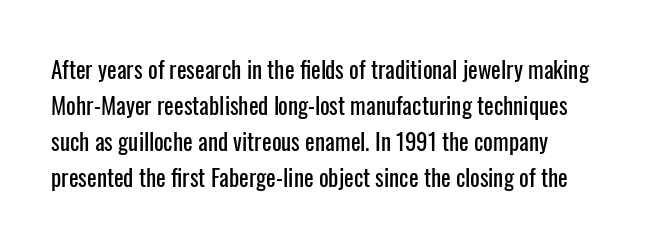
Regular leading. Check under the words: just untouched page. The type is set solid horizontally, with unmodified tracking. The paragraph has a hard left edge and a soft right edge.
